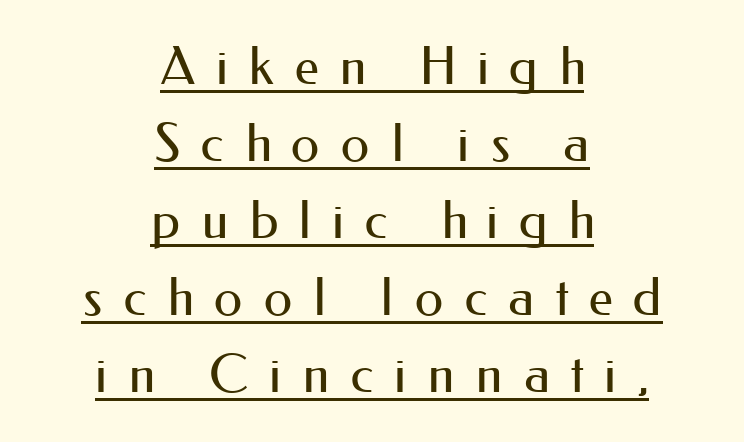
The image shows 52 px regular-weight sans-serif type, upright; set centered, normal line spacing (1.48x), unusually wide letter spacing (+0.39 em), underlined; medium stroke contrast and a small x-height.
